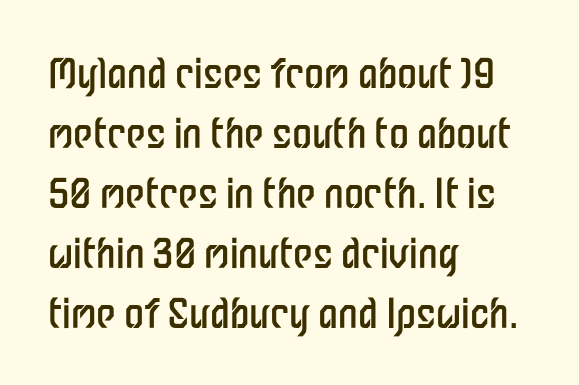
{"serif": "no", "italic": "no", "bold": "no", "weight": "regular", "width": "condensed", "stroke_contrast": "low", "x_height": "medium", "monospaced": "no", "underline": "no", "align": "left", "line_spacing": "normal", "line_spacing_ratio": 1.5, "letter_spacing": "normal", "letter_spacing_em": 0.0, "glyph_px": 40}
